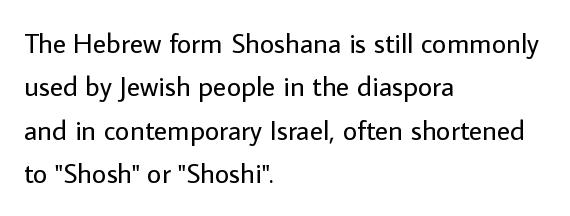
The characters are drawn with everyday or finer stroke widths. Teacher's note: observe the even left margin — that is flush-left alignment. Horizontal bands of white between lines are of average thickness. Unlike italic type, these characters show no tilt at all. Words float on clear page, feet unadorned. These lines are rendered in a variable-pitch font.
